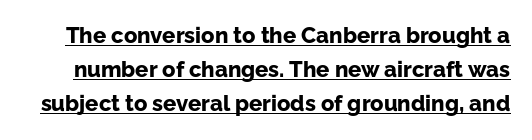
The image shows 22 px bold type, upright; set normal line spacing (1.55x), normal letter spacing, underlined.
